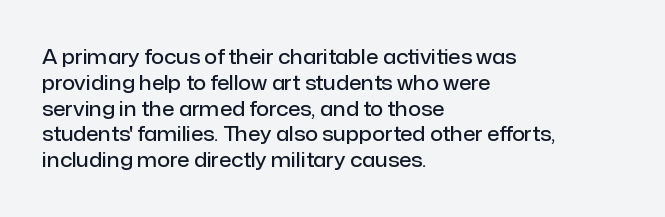
The image shows 20 px text type, upright; set left-aligned, normal line spacing (1.29x), normal letter spacing, not underlined.
